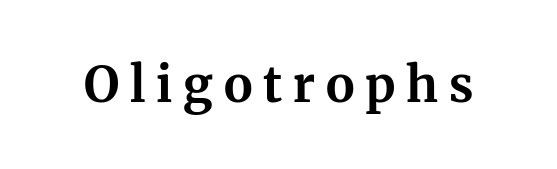
Every letter is thick-stroked: bold, no question. I'd call this a serif setting — the letters wear small feet. Here the glyphs are tracked loosely, breaking word shapes into spaced letters. In terms of posture, this sample is upright.
